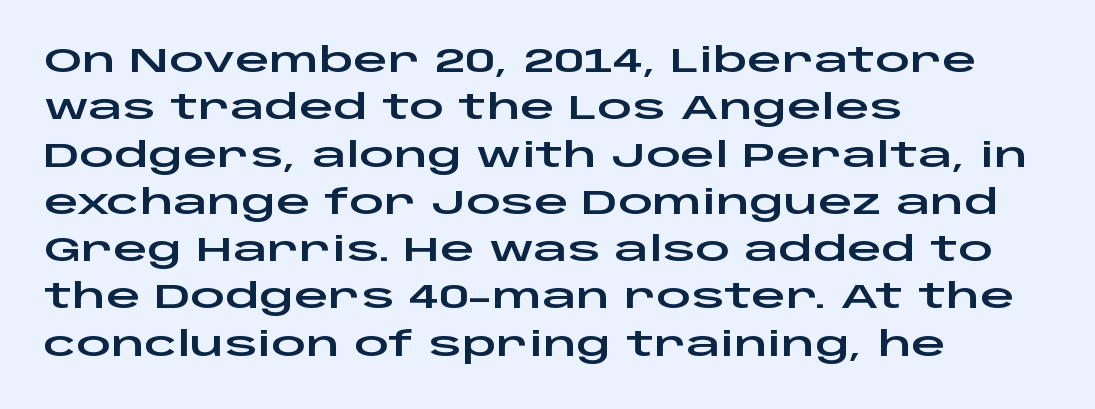
Q: Is the text italic (slanted)? A: No, it is upright.
Q: Is the typeface a serif or a sans-serif typeface? A: Sans-serif.
Q: Is the text underlined? A: No.
Q: How is the paragraph aligned? A: Left-aligned.
Q: Is the spacing between letters normal or unusually wide? A: Normal.
Q: Is the spacing between lines tight, normal or loose? A: Normal.
Q: Width (condensed, normal, or wide)? A: Wide.
Q: Stroke contrast? A: Low.
Q: x-height? A: Large.
Q: Monospaced? A: No.
